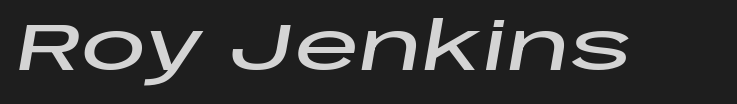
Is this a fixed-width face? No — the glyphs have proportional, varying widths. The axis of the letterforms is tilted away from vertical. Caption: standard tracking, unaltered. Descender tails drop into unmarked territory.
